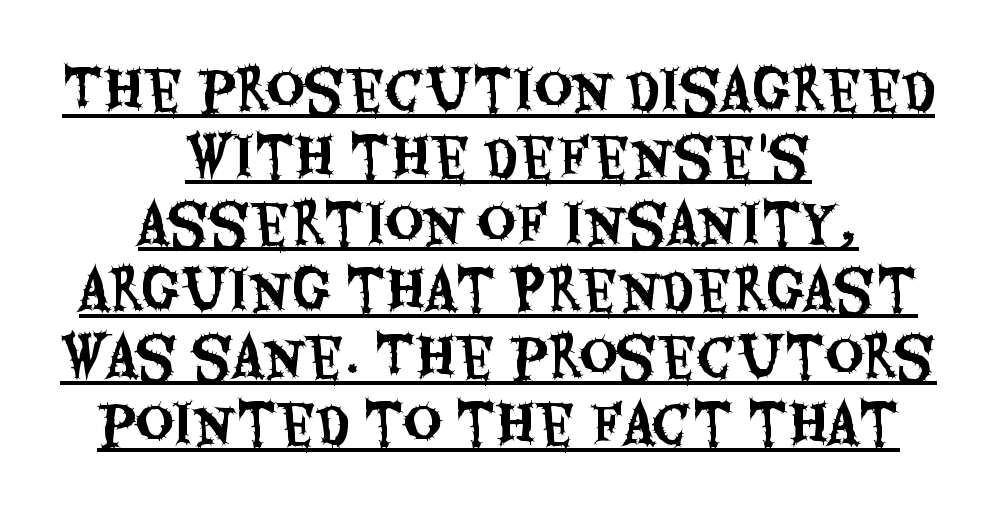
{"serif": "no", "italic": "no", "width": "condensed", "stroke_contrast": "medium", "x_height": "large", "monospaced": "no", "underline": "yes", "align": "center", "line_spacing": "normal", "line_spacing_ratio": 1.26, "letter_spacing": "normal", "letter_spacing_em": 0.0, "glyph_px": 53}
